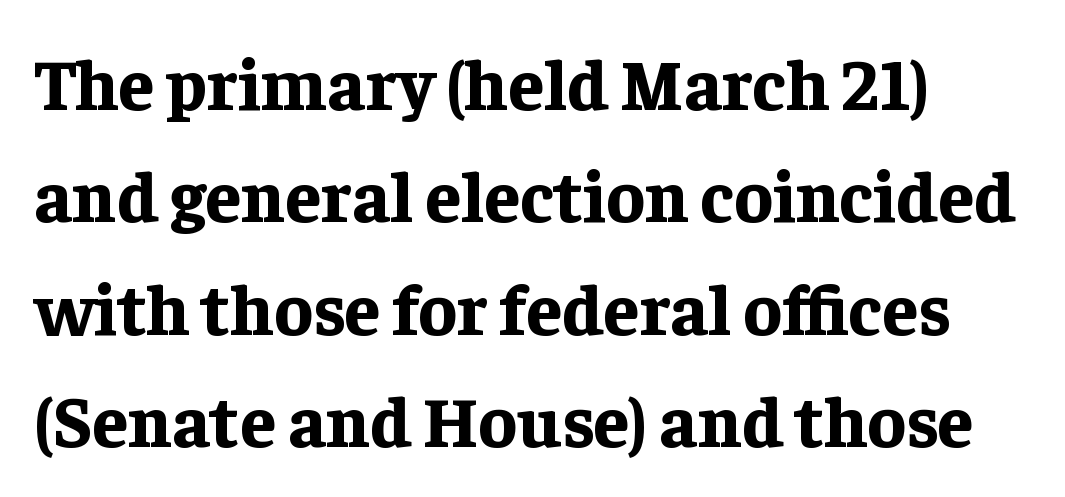
{"serif": "yes", "italic": "no", "bold": "yes", "weight": "bold", "width": "normal", "stroke_contrast": "low", "x_height": "medium", "monospaced": "no", "underline": "no", "align": "left", "line_spacing": "normal", "line_spacing_ratio": 1.56, "letter_spacing": "normal", "letter_spacing_em": 0.0, "glyph_px": 72}
